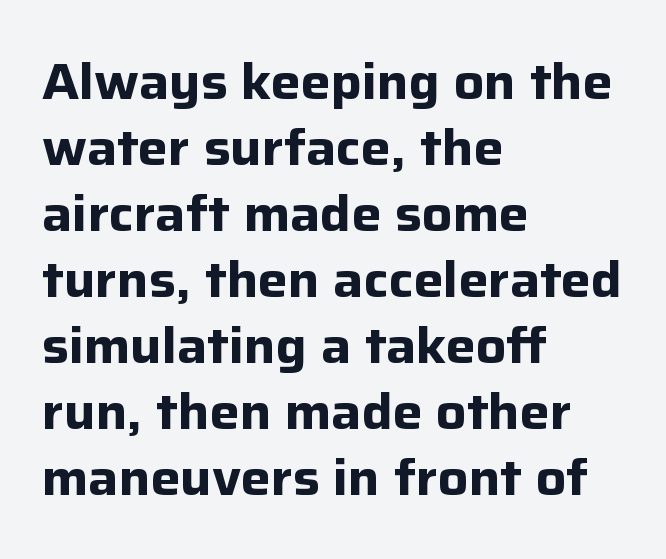
Q: Is the text bold? A: Yes.
Q: Is the text italic (slanted)? A: No, it is upright.
Q: Is the typeface a serif or a sans-serif typeface? A: Sans-serif.
Q: Is the text underlined? A: No.
Q: How is the paragraph aligned? A: Left-aligned.
Q: Is the spacing between letters normal or unusually wide? A: Normal.
Q: Is the spacing between lines tight, normal or loose? A: Normal.
Q: Width (condensed, normal, or wide)? A: Normal.
Q: Stroke contrast? A: Low.
Q: x-height? A: Medium.
Q: Monospaced? A: No.
